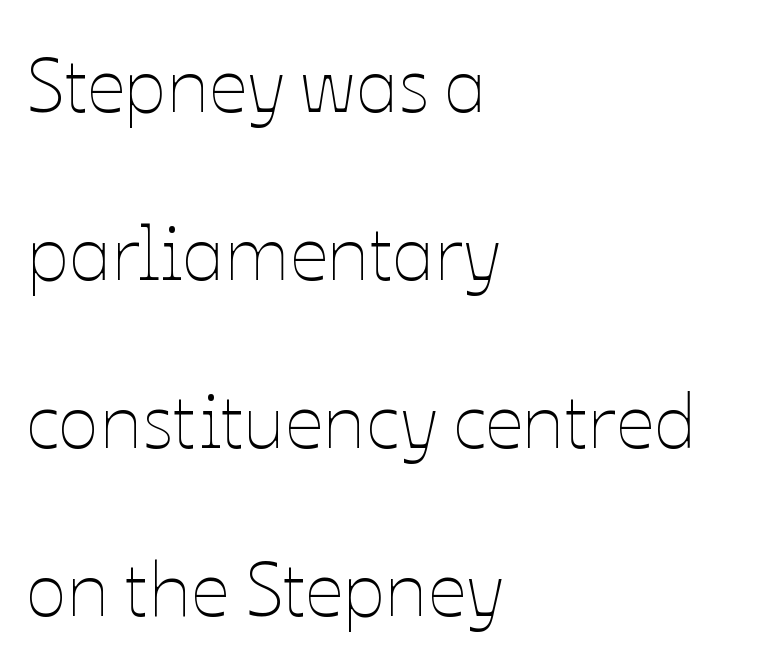
{"italic": "no", "bold": "no", "weight": "thin", "width": "normal", "stroke_contrast": "low", "x_height": "medium", "monospaced": "no", "underline": "no", "align": "left", "line_spacing": "loose", "line_spacing_ratio": 2.21, "letter_spacing": "normal", "letter_spacing_em": 0.0, "glyph_px": 76}
